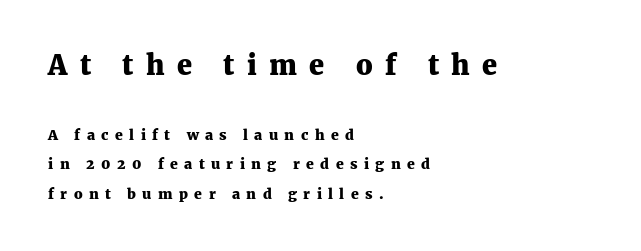
Airy leading. Two sizes are in play, and the larger belongs to the first block. Each row of text sits above clean, open space. The strokes are fattened all the way to bold. The specimen reads as upright at a glance.
